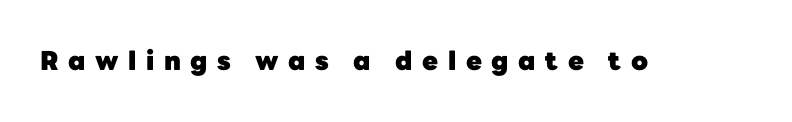
Q: Is the text bold? A: Yes.
Q: Is the text italic (slanted)? A: No, it is upright.
Q: Is the text underlined? A: No.
Q: Is the spacing between letters normal or unusually wide? A: Unusually wide.
